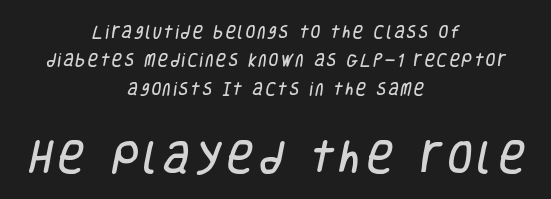
{"serif": "no", "width": "condensed", "stroke_contrast": "low", "x_height": "large", "monospaced": "no", "underline": "no", "align": "center", "line_spacing": "loose", "line_spacing_ratio": 2.02, "larger_block": "second", "size_ratio": 2.57, "glyph_px": 36}
